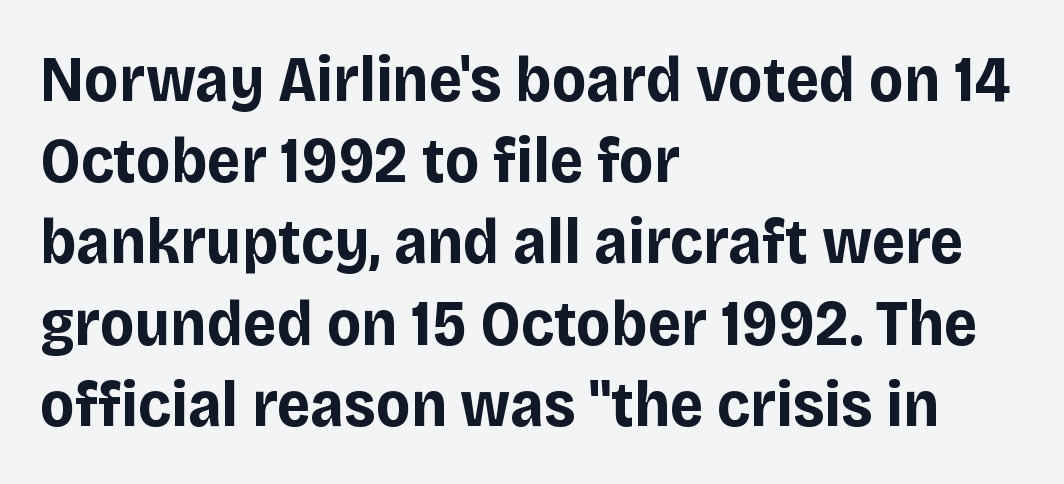
Whoever set this chose a conventional vertical rhythm. Emphasis by weight is at full strength: bold. You could not count columns in this text — the font is proportionally spaced. Serifs: no, the terminals of the letterforms are clean. Vertical strokes here are truly vertical.
